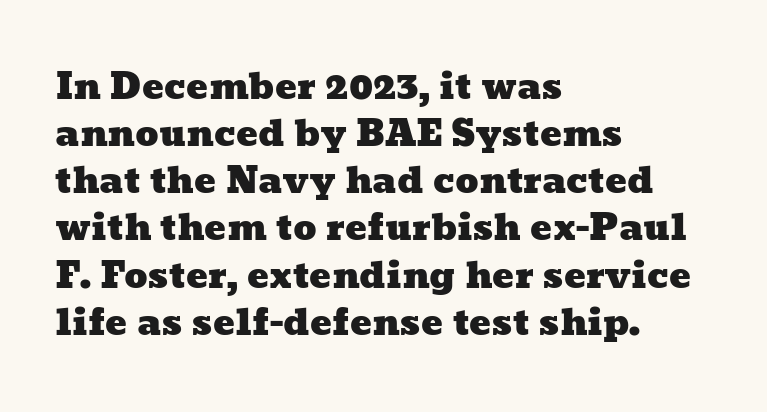
Q: Is the text underlined? A: No.
Q: How is the paragraph aligned? A: Left-aligned.
Q: Is the spacing between letters normal or unusually wide? A: Normal.
Q: Is the spacing between lines tight, normal or loose? A: Normal.
Q: Width (condensed, normal, or wide)? A: Wide.
Q: Stroke contrast? A: Low.
Q: x-height? A: Medium.
Q: Monospaced? A: No.
